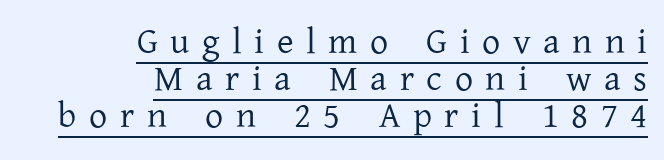
I'd call this a serif setting — the letters wear small feet. What's the leading like? Squeezed, with rows nearly overlapping. Is there an underline? Yes — a line sits under the letters. The letters advance in unequal steps, a hallmark of proportional type. No chunkiness to these letters — they're not bold. It's the straight-up-and-down kind of type.
